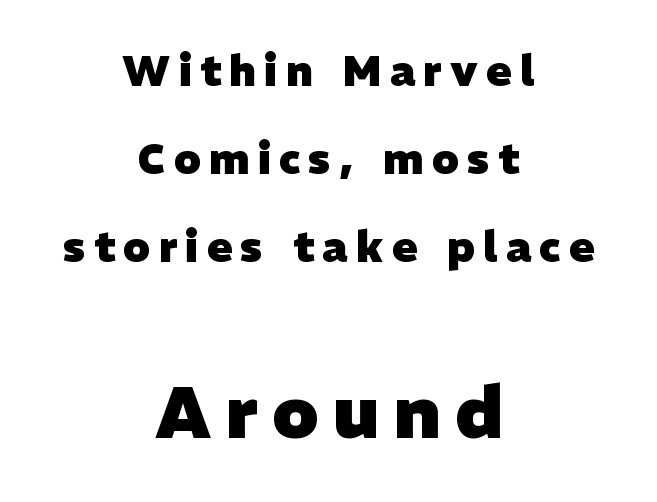
{"serif": "no", "bold": "yes", "weight": "heavy", "width": "normal", "stroke_contrast": "low", "x_height": "medium", "monospaced": "no", "underline": "no", "align": "center", "line_spacing": "loose", "line_spacing_ratio": 2.09, "letter_spacing": "wide", "letter_spacing_em": 0.2, "larger_block": "second", "size_ratio": 1.74, "glyph_px": 73}
